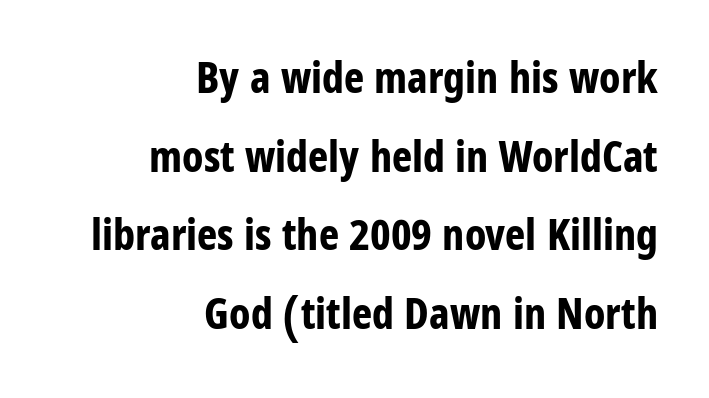
Q: Is the text bold? A: Yes.
Q: Is the text italic (slanted)? A: No, it is upright.
Q: Is the typeface a serif or a sans-serif typeface? A: Sans-serif.
Q: Is the text underlined? A: No.
Q: How is the paragraph aligned? A: Right-aligned.
Q: Is the spacing between letters normal or unusually wide? A: Normal.
Q: Width (condensed, normal, or wide)? A: Condensed.
Q: Stroke contrast? A: Low.
Q: x-height? A: Large.
Q: Monospaced? A: No.
